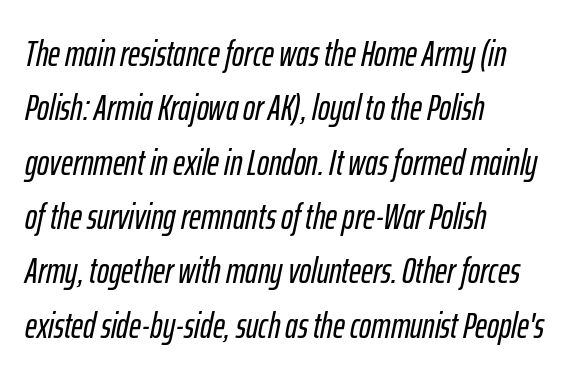
The image shows 36 px condensed type, italic (leaning right); set left-aligned, normal line spacing (1.51x), normal letter spacing, not underlined; low stroke contrast and a medium x-height.
